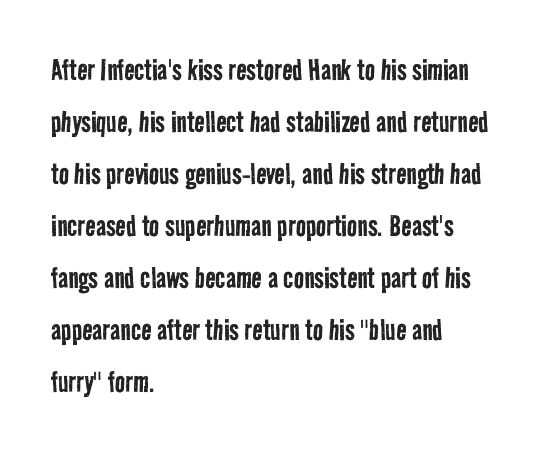
Q: Is the text bold? A: No.
Q: Is the typeface a serif or a sans-serif typeface? A: Sans-serif.
Q: Is the text underlined? A: No.
Q: How is the paragraph aligned? A: Left-aligned.
Q: Is the spacing between letters normal or unusually wide? A: Normal.
Q: Is the spacing between lines tight, normal or loose? A: Normal.
Q: Width (condensed, normal, or wide)? A: Condensed.
Q: Stroke contrast? A: Low.
Q: x-height? A: Medium.
Q: Monospaced? A: No.
